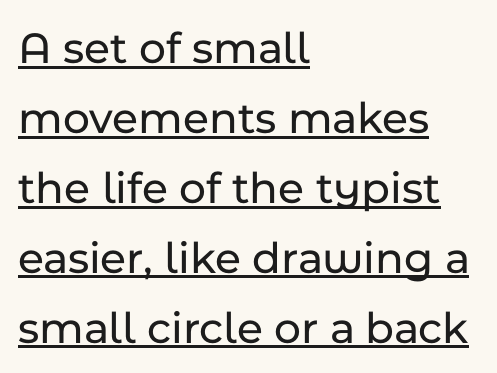
The image shows 46 px sans-serif type, upright; set left-aligned, normal line spacing (1.52x), normal letter spacing, underlined; low stroke contrast and a medium x-height.
